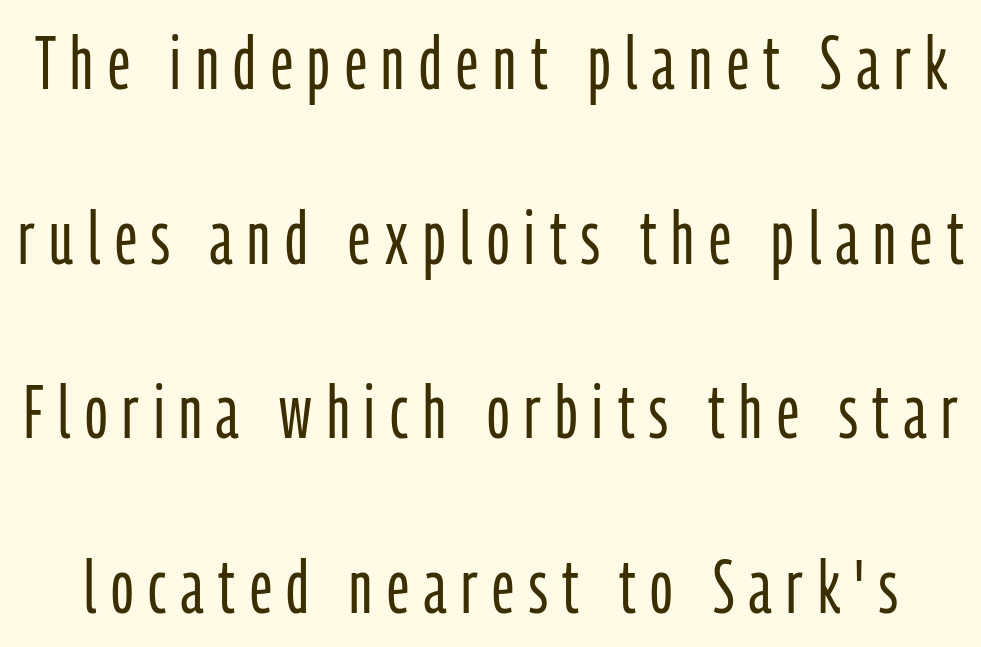
Q: Is the text bold? A: No.
Q: Is the text italic (slanted)? A: No, it is upright.
Q: Is the typeface a serif or a sans-serif typeface? A: Sans-serif.
Q: Is the text underlined? A: No.
Q: Is the spacing between letters normal or unusually wide? A: Unusually wide.
Q: Is the spacing between lines tight, normal or loose? A: Loose.
Q: Width (condensed, normal, or wide)? A: Condensed.
Q: Stroke contrast? A: Low.
Q: x-height? A: Medium.
Q: Monospaced? A: No.
